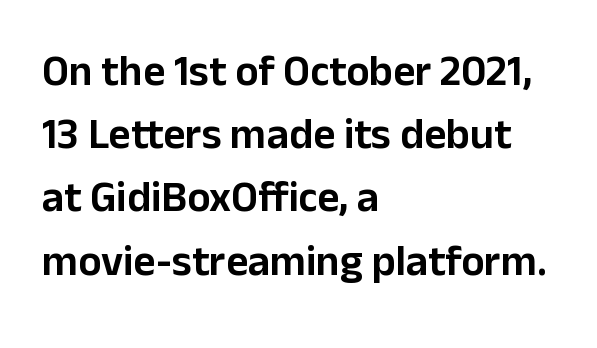
The image shows 43 px sans-serif type, upright; set left-aligned, normal line spacing (1.47x), normal letter spacing, not underlined; low stroke contrast and a medium x-height.
